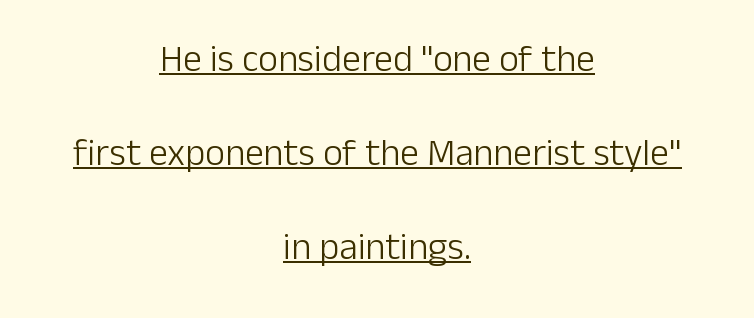
{"serif": "no", "italic": "no", "bold": "no", "weight": "light", "width": "normal", "stroke_contrast": "low", "x_height": "medium", "monospaced": "no", "underline": "yes", "align": "center", "line_spacing": "loose", "line_spacing_ratio": 2.47, "letter_spacing": "normal", "letter_spacing_em": 0.0, "glyph_px": 38}
